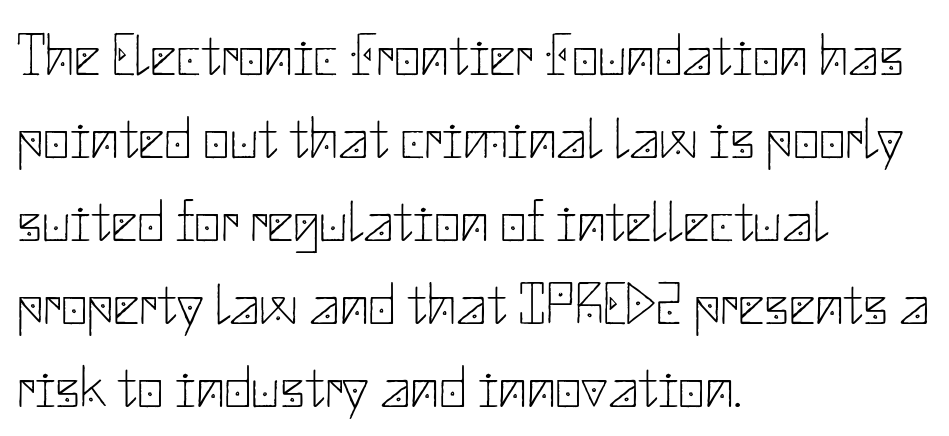
{"serif": "no", "italic": "no", "bold": "no", "weight": "thin", "width": "normal", "stroke_contrast": "low", "x_height": "small", "underline": "no", "align": "left", "line_spacing": "normal", "line_spacing_ratio": 1.43, "letter_spacing": "normal", "letter_spacing_em": 0.0, "glyph_px": 58}
